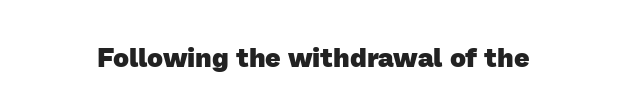
Thick stems and heavy bowls — unmistakably bold. The specimen omits any rule beneath the text block's lines. How are the letters spaced? Ordinarily, with no added tracking.
